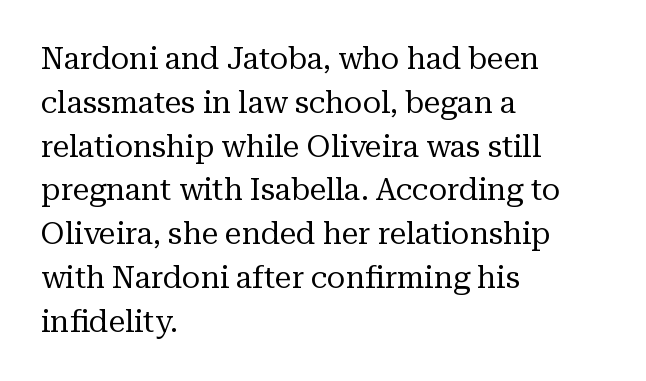
{"serif": "yes", "italic": "no", "bold": "no", "weight": "regular", "width": "normal", "stroke_contrast": "medium", "x_height": "medium", "monospaced": "no", "underline": "no", "align": "left", "line_spacing": "normal", "line_spacing_ratio": 1.46, "letter_spacing": "normal", "letter_spacing_em": 0.0, "glyph_px": 30}
